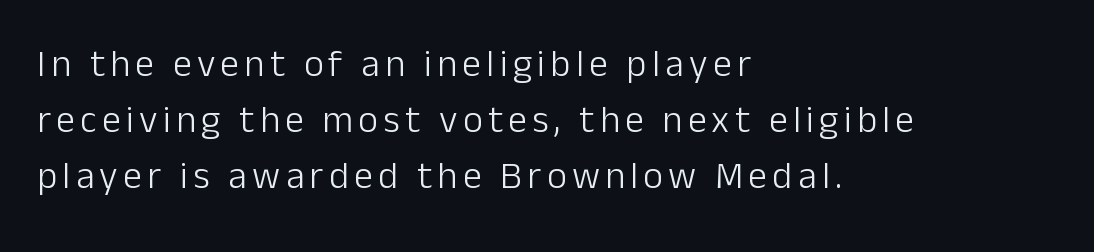
{"serif": "no", "italic": "no", "bold": "no", "weight": "light", "width": "normal", "stroke_contrast": "low", "x_height": "medium", "monospaced": "no", "underline": "no", "align": "left", "line_spacing": "normal", "line_spacing_ratio": 1.47, "glyph_px": 38}
